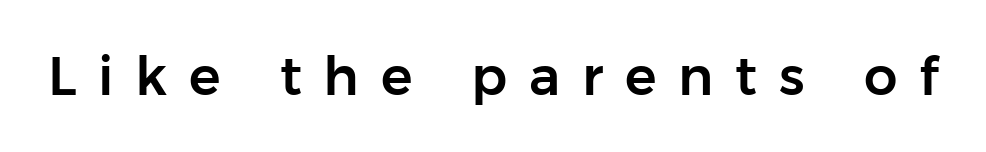
Q: Is the text italic (slanted)? A: No, it is upright.
Q: Is the typeface a serif or a sans-serif typeface? A: Sans-serif.
Q: Is the text underlined? A: No.
Q: Is the spacing between letters normal or unusually wide? A: Unusually wide.
Q: Width (condensed, normal, or wide)? A: Normal.
Q: Stroke contrast? A: Low.
Q: x-height? A: Medium.
Q: Monospaced? A: No.
